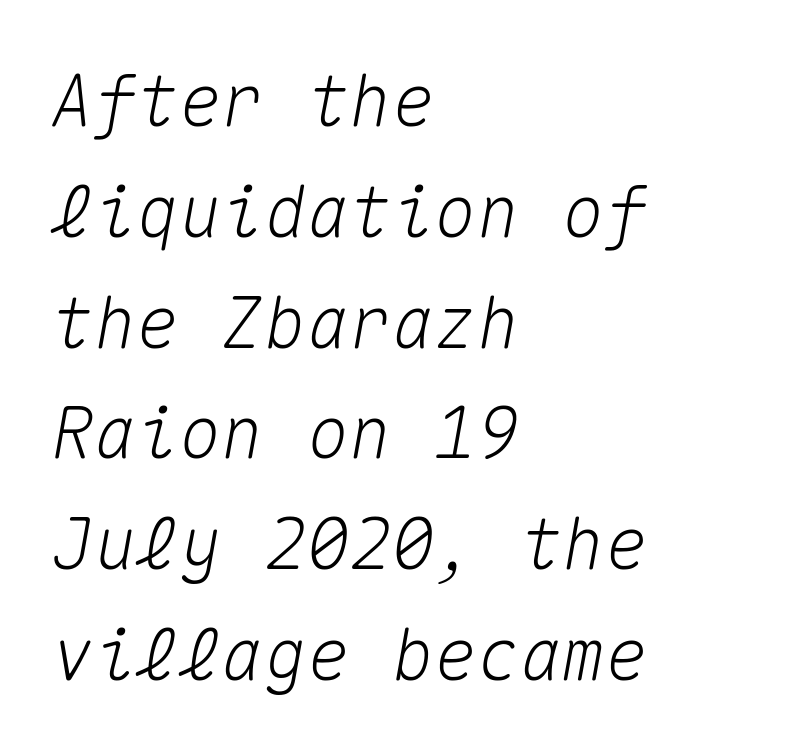
Q: Is the text italic (slanted)? A: Yes, it leans right by about 10 degrees.
Q: Is the text underlined? A: No.
Q: How is the paragraph aligned? A: Left-aligned.
Q: Is the spacing between letters normal or unusually wide? A: Normal.
Q: Is the spacing between lines tight, normal or loose? A: Normal.
Q: Width (condensed, normal, or wide)? A: Normal.
Q: Stroke contrast? A: Medium.
Q: x-height? A: Medium.
Q: Monospaced? A: Yes.
